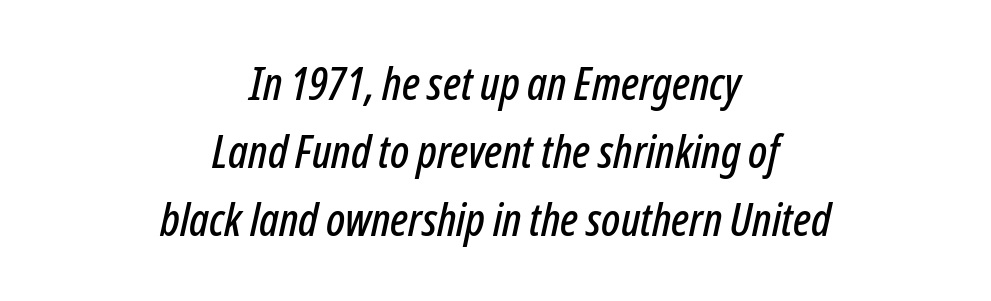
Vertically, the passage feels balanced, rows spaced as you'd expect. These lines stack symmetrically, like a column narrowing and widening about its center. Varying glyph widths throughout — classic text-font behaviour. Letter spacing: default.
